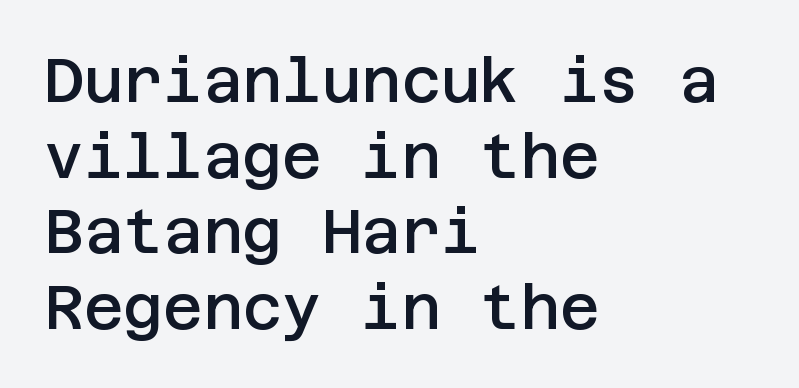
Q: Is the text bold? A: Semi-bold.
Q: Is the text italic (slanted)? A: No, it is upright.
Q: Is the typeface a serif or a sans-serif typeface? A: Sans-serif.
Q: Is the text underlined? A: No.
Q: How is the paragraph aligned? A: Left-aligned.
Q: Is the spacing between letters normal or unusually wide? A: Normal.
Q: Width (condensed, normal, or wide)? A: Normal.
Q: Stroke contrast? A: Low.
Q: x-height? A: Large.
